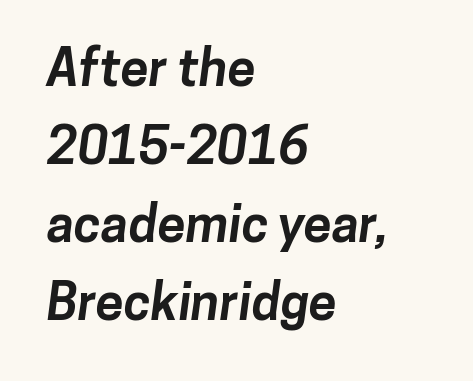
This rendering features lettering with no underline. What weight is shown? A full bold with thick strokes. Letter spacing: default. Type style note: lacks serifs. You could not count columns in this text — the font is proportionally spaced. Leading matches the norm, producing a regular column.
